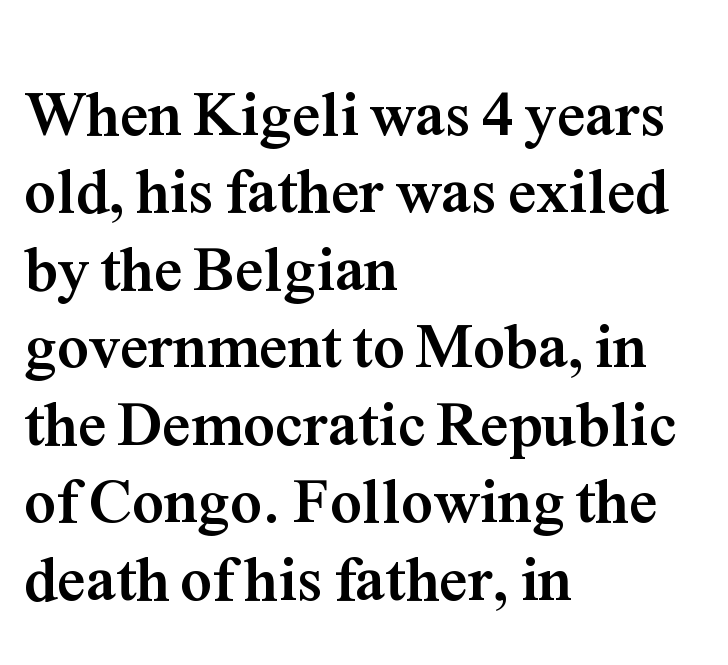
Q: Is the text bold? A: Yes.
Q: Is the text italic (slanted)? A: No, it is upright.
Q: Is the typeface a serif or a sans-serif typeface? A: Serif.
Q: Is the text underlined? A: No.
Q: How is the paragraph aligned? A: Left-aligned.
Q: Is the spacing between letters normal or unusually wide? A: Normal.
Q: Width (condensed, normal, or wide)? A: Normal.
Q: Stroke contrast? A: Medium.
Q: x-height? A: Medium.
Q: Monospaced? A: No.
